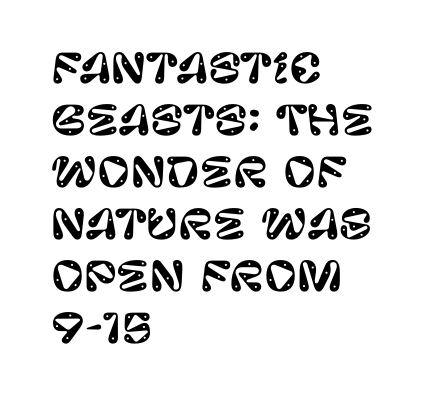
Q: Is the text italic (slanted)? A: Yes.
Q: Is the typeface a serif or a sans-serif typeface? A: Sans-serif.
Q: Is the text underlined? A: No.
Q: How is the paragraph aligned? A: Left-aligned.
Q: Is the spacing between letters normal or unusually wide? A: Normal.
Q: Is the spacing between lines tight, normal or loose? A: Normal.
Q: Width (condensed, normal, or wide)? A: Normal.
Q: Stroke contrast? A: Low.
Q: x-height? A: Large.
Q: Monospaced? A: No.
